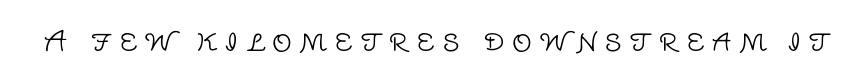
Q: Is the text bold? A: No.
Q: Is the text italic (slanted)? A: Yes.
Q: Is the typeface a serif or a sans-serif typeface? A: Sans-serif.
Q: Is the text underlined? A: No.
Q: Is the spacing between letters normal or unusually wide? A: Unusually wide.
Q: Width (condensed, normal, or wide)? A: Normal.
Q: Stroke contrast? A: Low.
Q: x-height? A: Large.
Q: Monospaced? A: No.
